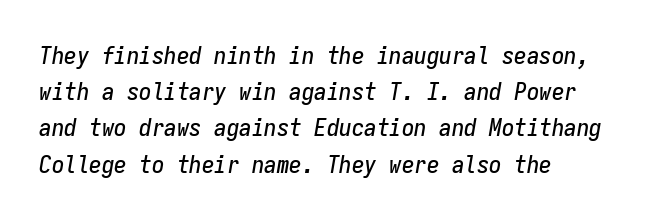
{"italic": "yes", "lean": "right", "slant_degrees": 9, "underline": "no", "align": "left", "line_spacing": "normal", "line_spacing_ratio": 1.45, "letter_spacing": "normal", "letter_spacing_em": 0.0, "glyph_px": 25}
